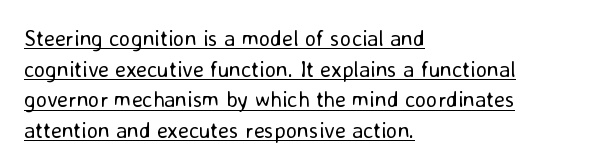
{"italic": "no", "bold": "no", "underline": "yes", "align": "left", "line_spacing": "normal", "line_spacing_ratio": 1.39, "letter_spacing": "normal", "letter_spacing_em": 0.0, "glyph_px": 22}
